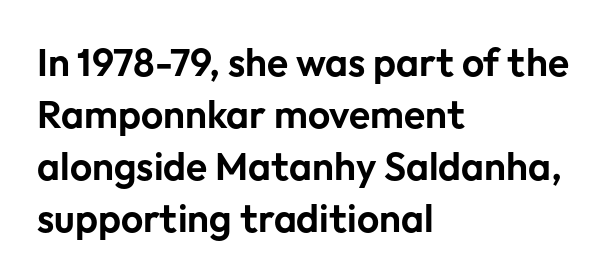
The image shows 39 px sans-serif type, upright; set left-aligned, normal line spacing (1.33x), normal letter spacing, not underlined; low stroke contrast and a medium x-height.
